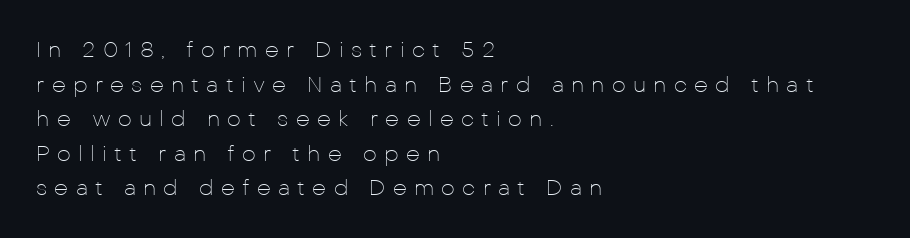
The image shows 22 px text type, upright; set left-aligned, normal line spacing (1.57x), unusually wide letter spacing (+0.33 em), not underlined.
